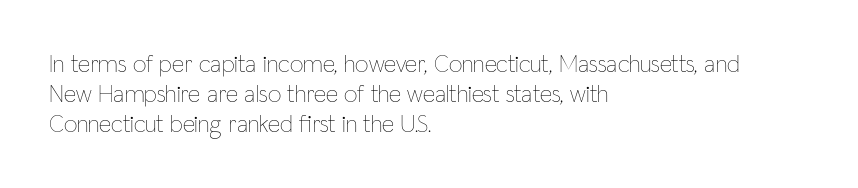
Q: Is the text bold? A: No.
Q: Is the text italic (slanted)? A: No, it is upright.
Q: Is the text underlined? A: No.
Q: How is the paragraph aligned? A: Left-aligned.
Q: Is the spacing between letters normal or unusually wide? A: Normal.
Q: Is the spacing between lines tight, normal or loose? A: Normal.
